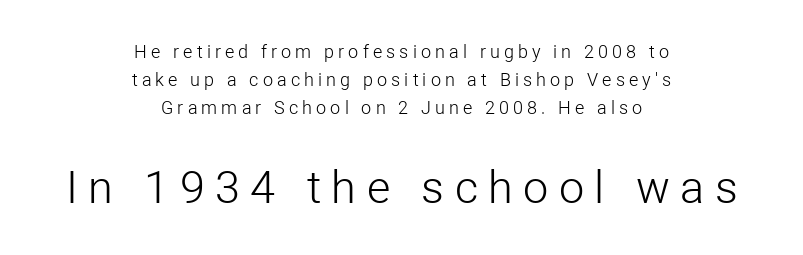
Q: Is the text bold? A: No.
Q: Is the text italic (slanted)? A: No, it is upright.
Q: Is the typeface a serif or a sans-serif typeface? A: Sans-serif.
Q: Is the text underlined? A: No.
Q: How is the paragraph aligned? A: Centered.
Q: Is the spacing between letters normal or unusually wide? A: Unusually wide.
Q: Is the spacing between lines tight, normal or loose? A: Normal.
Q: Which block of text is set in a larger size, the first (top) or the second (bottom)? A: The second (bottom) one.
Q: Width (condensed, normal, or wide)? A: Normal.
Q: Stroke contrast? A: Low.
Q: x-height? A: Medium.
Q: Monospaced? A: No.
